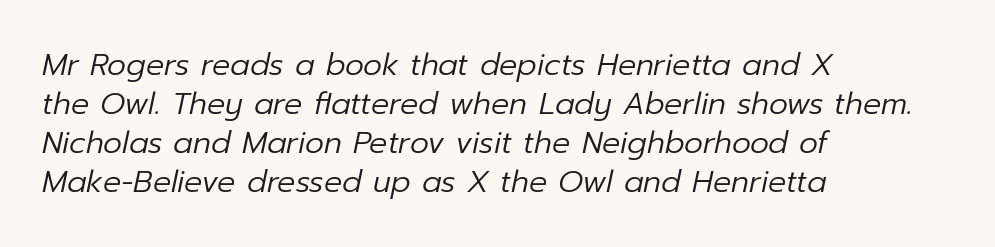
Just letters on the line, the space beneath them empty. On a weight scale, this lands at 450 or below. Note the varied advance widths — an 'i' is clearly narrower than an 'm'. Left-aligned paragraph, ragged on the right. A typesetter would call this leading conventional body-copy spacing.
